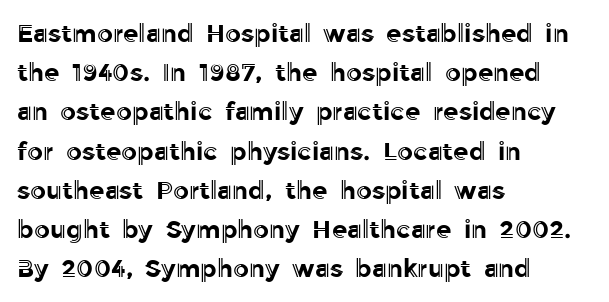
The foot of each line stays bare and open. Upright lettering throughout. Characters follow at the spacing the type designer built in. Line spacing here is normal.
